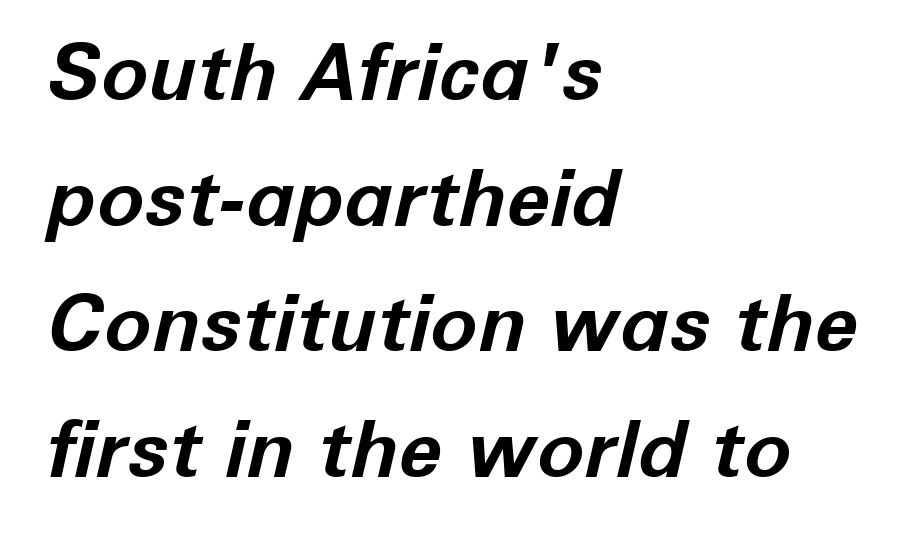
{"italic": "yes", "lean": "right", "slant_degrees": 12, "bold": "yes", "weight": "bold", "width": "normal", "stroke_contrast": "low", "x_height": "medium", "monospaced": "no", "underline": "no", "align": "left", "line_spacing": "normal", "line_spacing_ratio": 1.59, "letter_spacing": "normal", "letter_spacing_em": 0.0, "glyph_px": 79}
